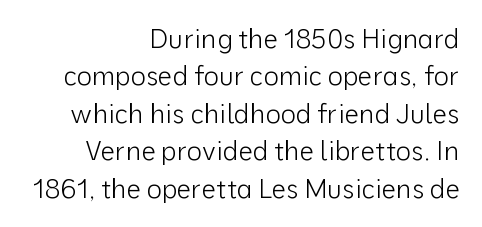
Q: Is the text bold? A: No.
Q: Is the text italic (slanted)? A: No, it is upright.
Q: Is the text underlined? A: No.
Q: How is the paragraph aligned? A: Right-aligned.
Q: Is the spacing between letters normal or unusually wide? A: Normal.
Q: Is the spacing between lines tight, normal or loose? A: Normal.
